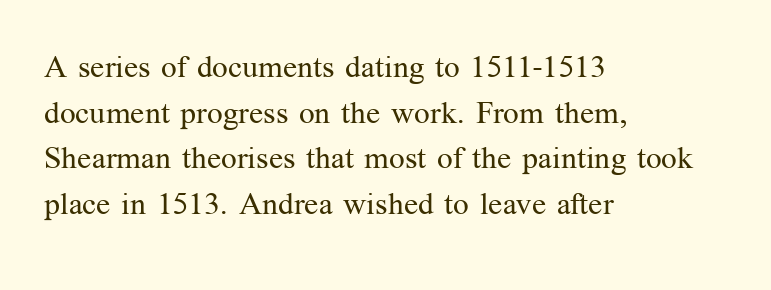
The image shows 31 px regular-weight serif type, upright; set left-aligned, normal line spacing (1.47x), normal letter spacing, not underlined; medium stroke contrast and a medium x-height.
